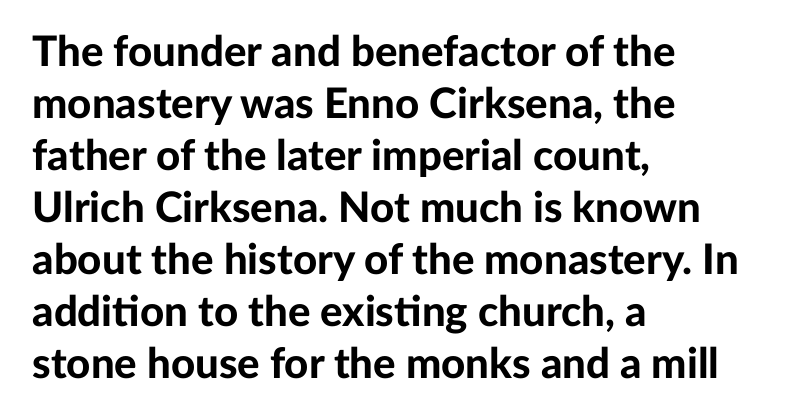
Q: Is the text bold? A: Yes.
Q: Is the text italic (slanted)? A: No, it is upright.
Q: Is the typeface a serif or a sans-serif typeface? A: Sans-serif.
Q: Is the text underlined? A: No.
Q: How is the paragraph aligned? A: Left-aligned.
Q: Is the spacing between letters normal or unusually wide? A: Normal.
Q: Width (condensed, normal, or wide)? A: Normal.
Q: Stroke contrast? A: Low.
Q: x-height? A: Medium.
Q: Monospaced? A: No.
